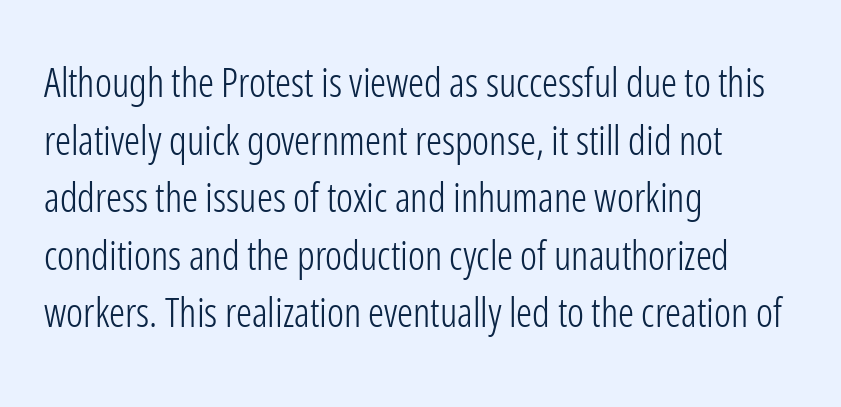
Short and long lines alike share a common starting point at left. One glance says typical: line gaps are just what's usual. Glance below the letters and you will spot only blank space. Posture: vertical. Varying glyph widths throughout — classic text-font behaviour.
